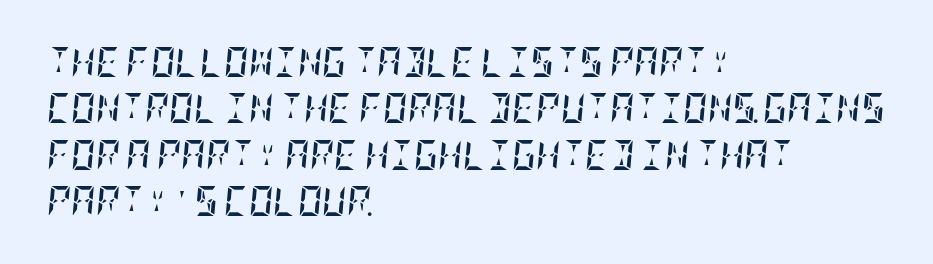
Q: Is the text bold? A: Yes.
Q: Is the text italic (slanted)? A: Yes, it leans right by about 5 degrees.
Q: Is the text underlined? A: No.
Q: How is the paragraph aligned? A: Left-aligned.
Q: Is the spacing between letters normal or unusually wide? A: Normal.
Q: Is the spacing between lines tight, normal or loose? A: Normal.
Q: Width (condensed, normal, or wide)? A: Condensed.
Q: Stroke contrast? A: Low.
Q: x-height? A: Large.
